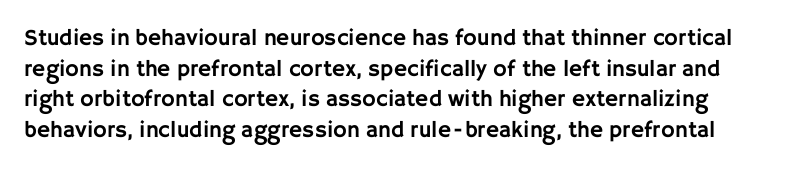
The image shows 23 px text type, upright; set normal line spacing (1.33x), normal letter spacing, not underlined.
